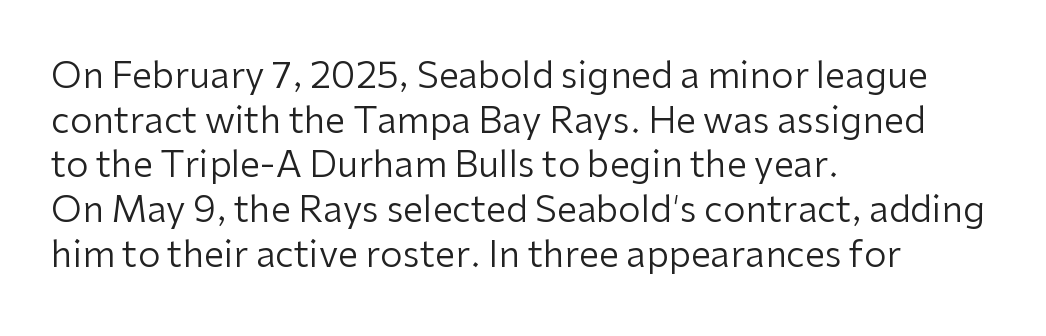
{"serif": "no", "italic": "no", "bold": "no", "weight": "regular", "width": "normal", "stroke_contrast": "low", "x_height": "medium", "monospaced": "no", "underline": "no", "align": "left", "line_spacing_ratio": 1.24, "letter_spacing": "normal", "letter_spacing_em": 0.0, "glyph_px": 36}
